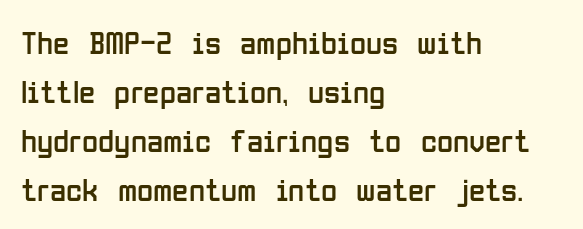
The image shows 33 px regular-weight, condensed sans-serif type, upright; set left-aligned, normal line spacing (1.48x), normal letter spacing, not underlined; low stroke contrast and a medium x-height.
